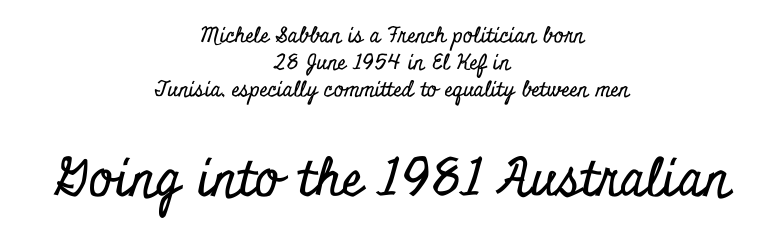
Short and long lines alike share a common midpoint. Top chunk: small. Bottom chunk: large. Note the varied advance widths — an 'i' is clearly narrower than an 'm'. Note: serifs present on the glyphs.
